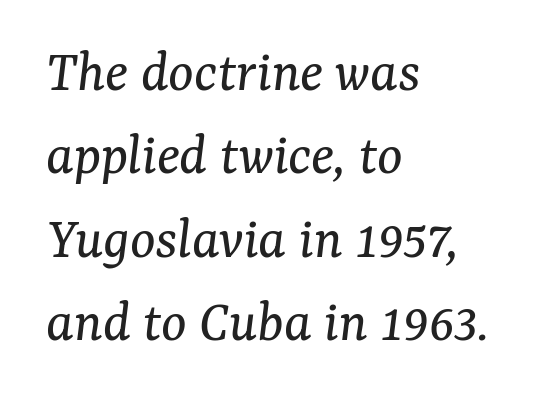
Q: Is the text bold? A: No.
Q: Is the text italic (slanted)? A: Yes, it leans right by about 7 degrees.
Q: Is the typeface a serif or a sans-serif typeface? A: Serif.
Q: Is the text underlined? A: No.
Q: How is the paragraph aligned? A: Left-aligned.
Q: Is the spacing between letters normal or unusually wide? A: Normal.
Q: Is the spacing between lines tight, normal or loose? A: Normal.
Q: Width (condensed, normal, or wide)? A: Normal.
Q: Stroke contrast? A: Medium.
Q: x-height? A: Medium.
Q: Monospaced? A: No.
